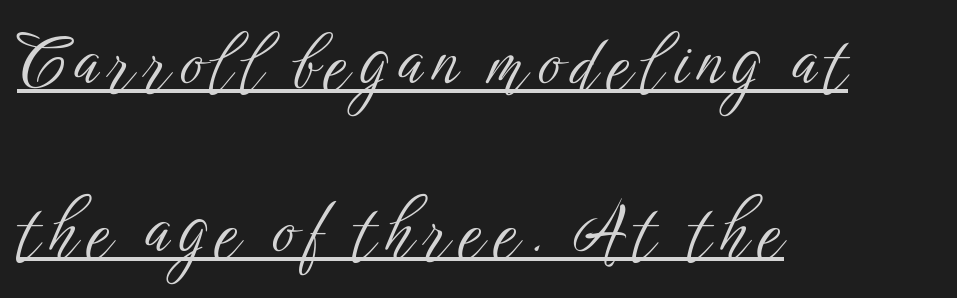
The image shows 69 px light, condensed sans-serif type; set left-aligned, loose line spacing (2.44x), underlined; low stroke contrast and a medium x-height.
